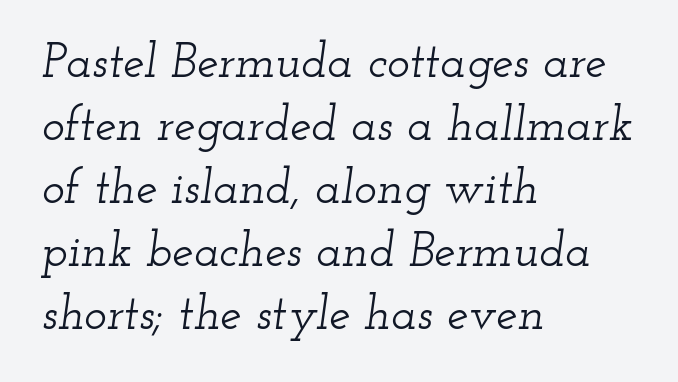
These lines are set flush left with a ragged right edge. Letter spacing: default. No word sits above an underline. This sample has the flowing, uneven cadence of proportional lettering. The specimen reads as italic at a glance.
